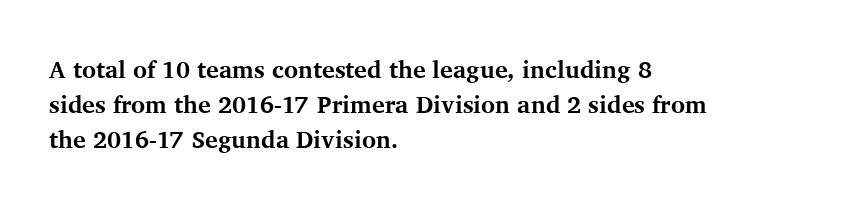
The image shows 24 px bold type, upright; set left-aligned, normal line spacing (1.45x), normal letter spacing, not underlined.
